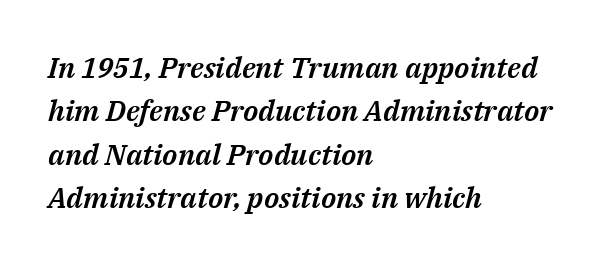
{"italic": "yes", "lean": "right", "slant_degrees": 14, "width": "normal", "stroke_contrast": "medium", "x_height": "medium", "monospaced": "no", "underline": "no", "align": "left", "line_spacing": "normal", "line_spacing_ratio": 1.5, "letter_spacing": "normal", "letter_spacing_em": 0.0, "glyph_px": 29}
